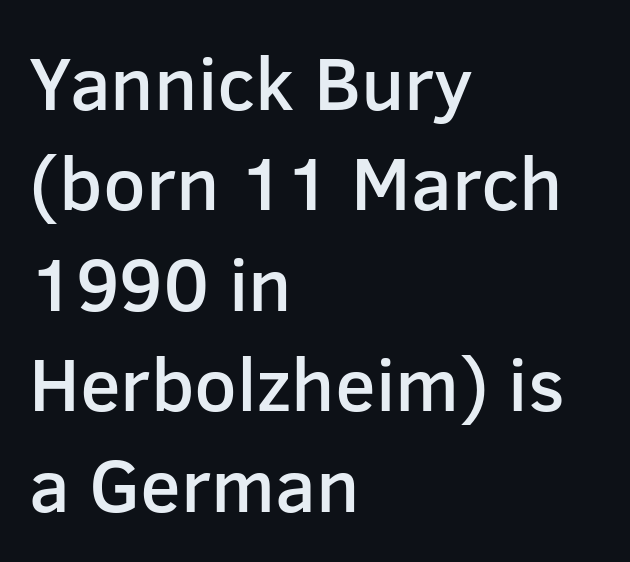
The image shows 75 px semibold sans-serif type, upright; set left-aligned, normal line spacing (1.34x), normal letter spacing, not underlined; low stroke contrast and a medium x-height.
